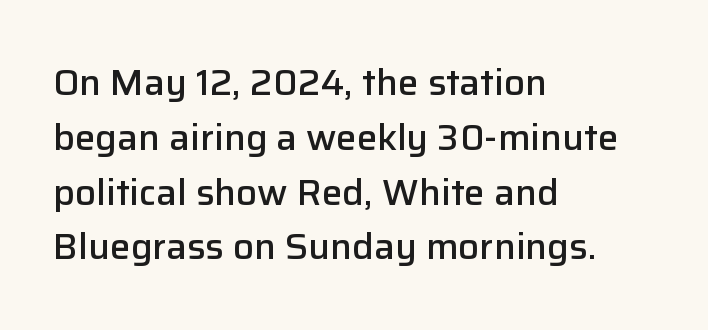
What weight is shown? A semibold, between regular and bold. Italic: no, the glyphs are upright roman. The glyphs in this specimen are sans serif. Check the space under the baseline: it is left empty. A student would call this left alignment; a typographer would say flush left, rag right. This sample has the flowing, uneven cadence of proportional lettering.
